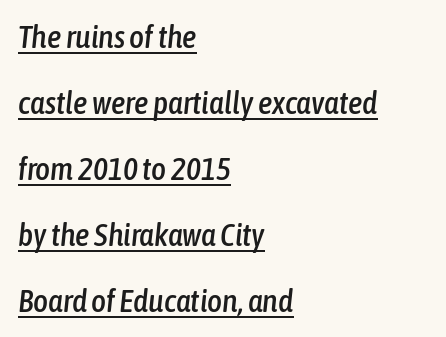
The image shows 32 px condensed type, italic (leaning right); set left-aligned, loose line spacing (2.06x), normal letter spacing, underlined; low stroke contrast and a medium x-height.
